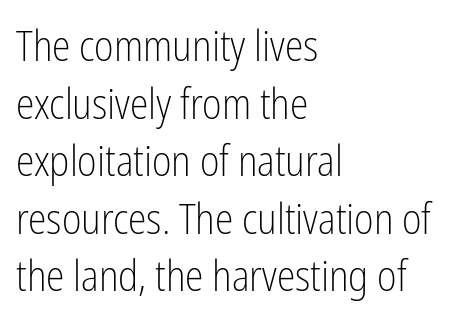
The image shows 42 px light, condensed sans-serif type, upright; set left-aligned, normal line spacing (1.37x), normal letter spacing, not underlined; low stroke contrast and a medium x-height.
